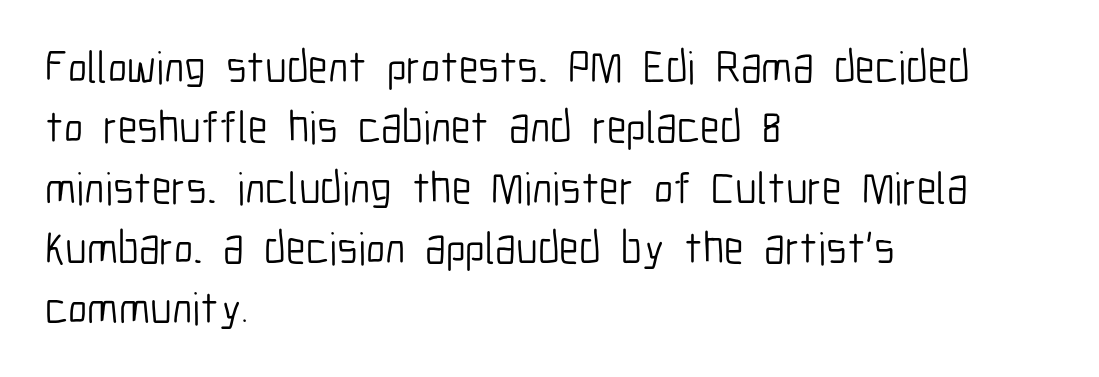
Rows of type keep a routine distance in the vertical direction. Proportional: the letters do not fall into vertical columns. The face looks like a standard text weight, possibly lighter. Type without underlining.
